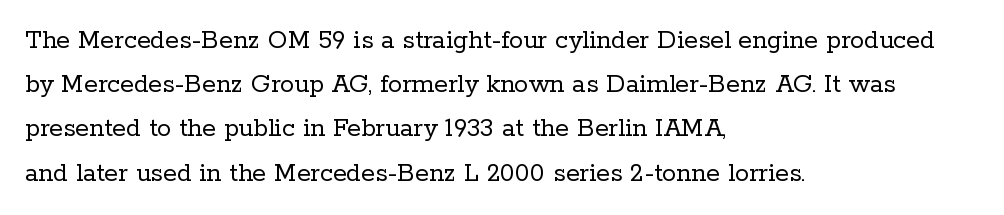
{"serif": "yes", "italic": "no", "bold": "no", "weight": "regular", "width": "normal", "stroke_contrast": "low", "x_height": "medium", "monospaced": "no", "underline": "no", "align": "left", "line_spacing": "normal", "line_spacing_ratio": 1.58, "letter_spacing": "normal", "letter_spacing_em": 0.0, "glyph_px": 28}
